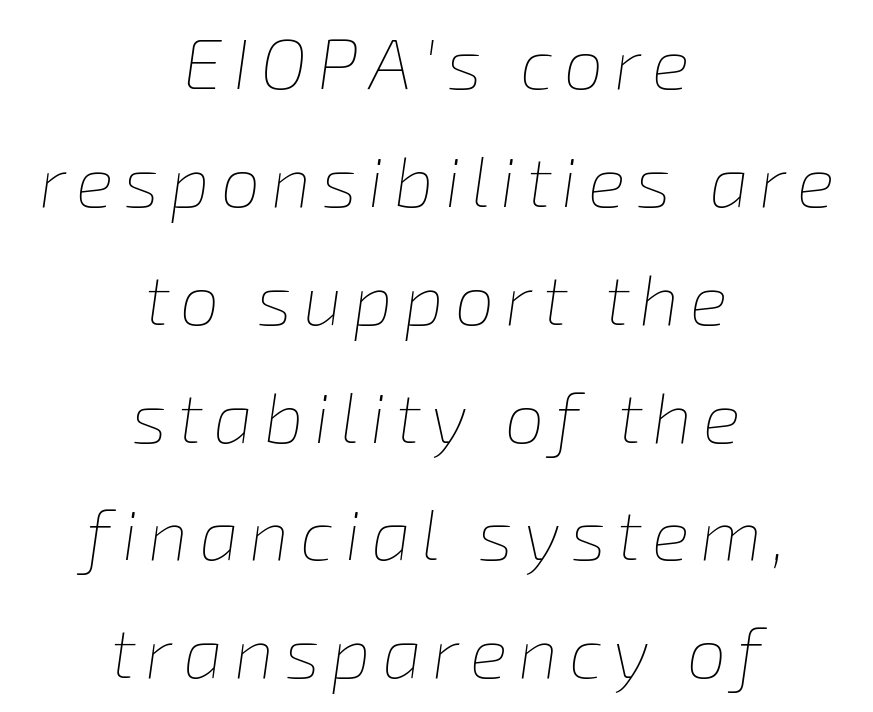
{"italic": "yes", "lean": "right", "slant_degrees": 8, "bold": "no", "weight": "thin", "width": "normal", "stroke_contrast": "low", "x_height": "medium", "monospaced": "no", "underline": "no", "align": "center", "line_spacing": "normal", "line_spacing_ratio": 1.66, "glyph_px": 71}
